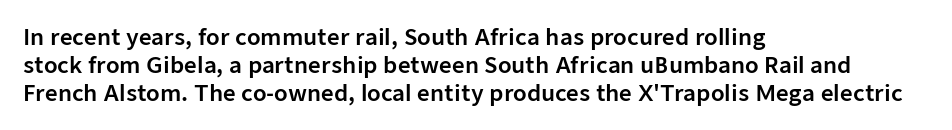
In terms of leading, this rendering sits right in the middle. Do the letters lean? They stand straight. These lines stack with their left ends in a neat column. The zone under the glyphs is completely vacant. The letters sit at their default tracking, neither squeezed nor spread.
